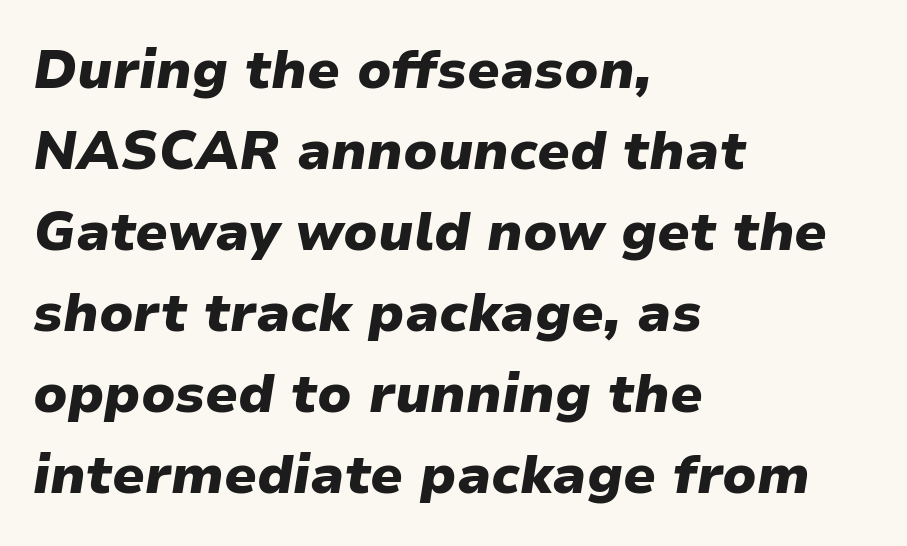
{"italic": "yes", "lean": "right", "slant_degrees": 9, "bold": "yes", "weight": "heavy", "width": "normal", "stroke_contrast": "low", "x_height": "medium", "monospaced": "no", "underline": "no", "align": "left", "line_spacing": "normal", "line_spacing_ratio": 1.5, "letter_spacing": "normal", "letter_spacing_em": 0.0, "glyph_px": 54}
